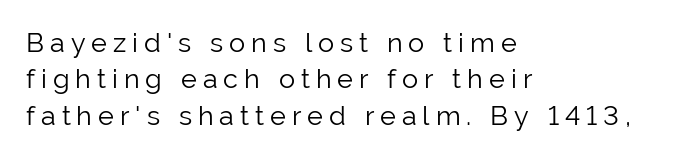
Q: Is the text bold? A: No.
Q: Is the text italic (slanted)? A: No, it is upright.
Q: Is the text underlined? A: No.
Q: How is the paragraph aligned? A: Left-aligned.
Q: Is the spacing between letters normal or unusually wide? A: Unusually wide.
Q: Is the spacing between lines tight, normal or loose? A: Normal.
